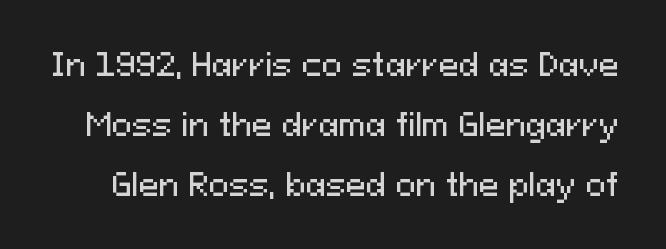
{"serif": "no", "italic": "no", "width": "normal", "stroke_contrast": "medium", "x_height": "medium", "monospaced": "no", "underline": "no", "line_spacing": "loose", "line_spacing_ratio": 2.0, "letter_spacing": "normal", "letter_spacing_em": 0.0, "glyph_px": 30}
